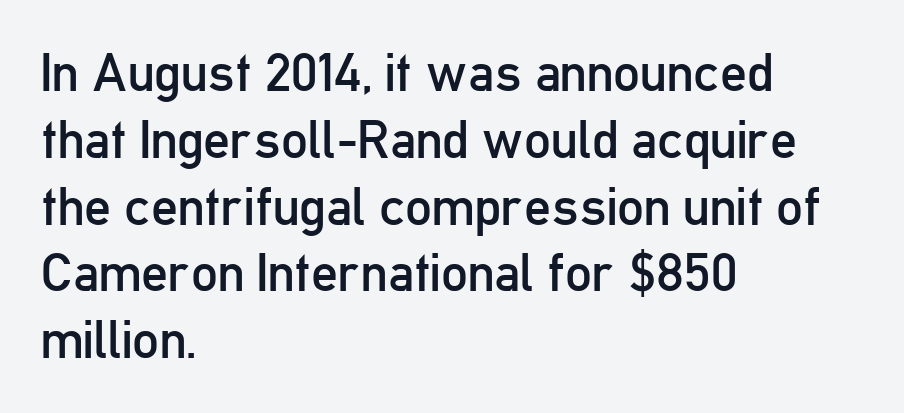
The image shows 53 px regular-weight, condensed sans-serif type, upright; set left-aligned, normal line spacing (1.26x), normal letter spacing, not underlined; low stroke contrast and a medium x-height.
